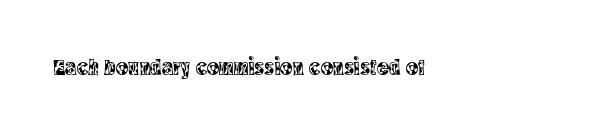
The image shows 23 px text type, upright; set left-aligned, normal letter spacing, not underlined.
